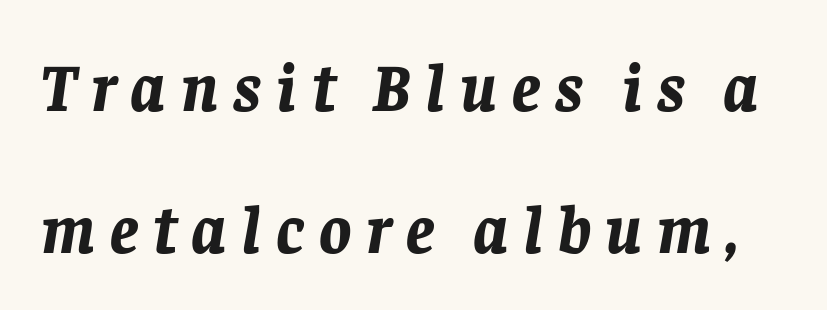
{"italic": "yes", "lean": "right", "slant_degrees": 8, "bold": "yes", "weight": "bold", "width": "normal", "stroke_contrast": "low", "x_height": "large", "monospaced": "no", "underline": "no", "line_spacing": "loose", "line_spacing_ratio": 2.12, "letter_spacing": "wide", "letter_spacing_em": 0.22, "glyph_px": 67}
